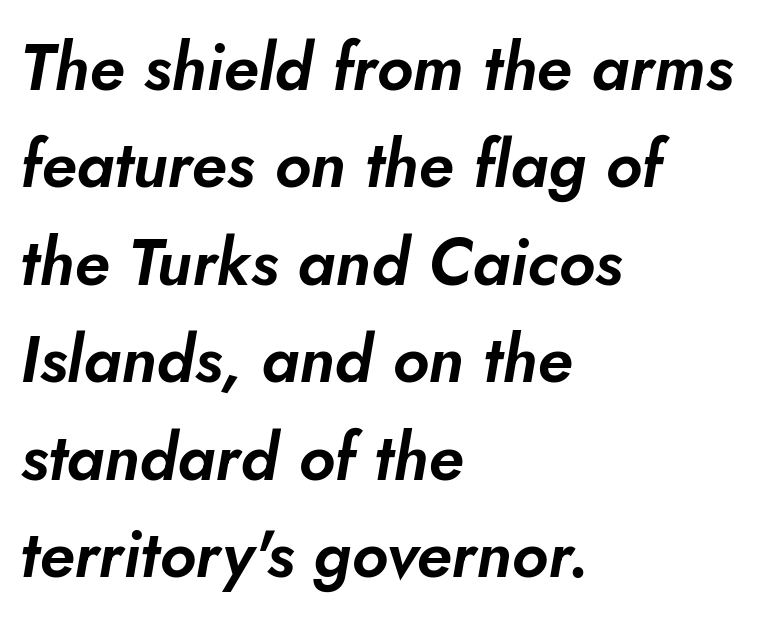
The image shows 65 px text type, italic (leaning right); set left-aligned, normal line spacing (1.5x), normal letter spacing, not underlined; low stroke contrast and a small x-height.
